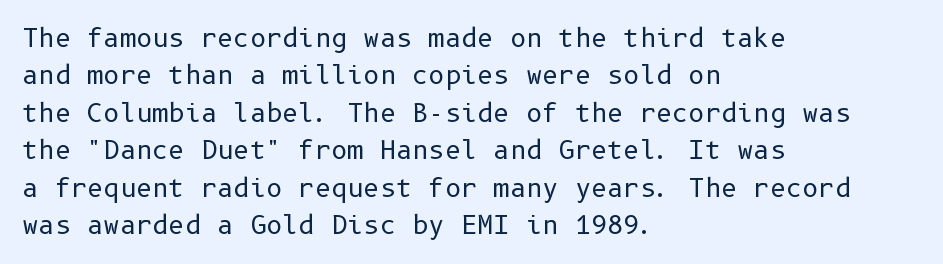
The image shows 25 px text type, upright; set left-aligned, normal line spacing (1.5x), normal letter spacing, not underlined.
